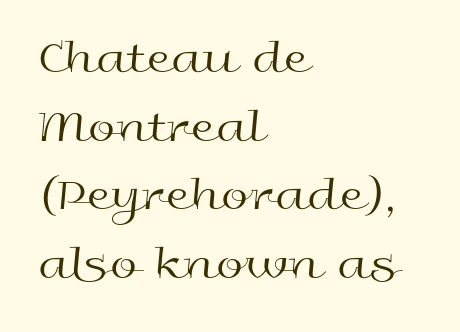
Q: Is the text bold? A: No.
Q: Is the text italic (slanted)? A: No, it is upright.
Q: Is the typeface a serif or a sans-serif typeface? A: Sans-serif.
Q: Is the text underlined? A: No.
Q: How is the paragraph aligned? A: Left-aligned.
Q: Is the spacing between letters normal or unusually wide? A: Normal.
Q: Is the spacing between lines tight, normal or loose? A: Normal.
Q: Width (condensed, normal, or wide)? A: Wide.
Q: x-height? A: Medium.
Q: Monospaced? A: No.
